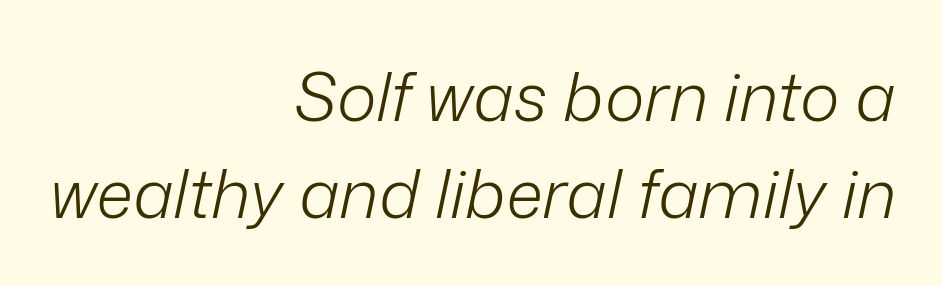
The letters look calm and open, with moderate or lighter stems. Quick note: italic. Characters follow at the spacing the type designer built in. Nobody drew a line under any word here. Notice how descenders clear the ascenders below comfortably — that's standard leading. The face used here is proportionally spaced, like ordinary book or web type.
